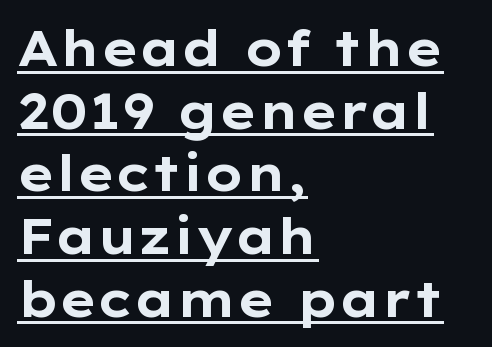
Q: Is the text bold? A: Yes.
Q: Is the text italic (slanted)? A: No, it is upright.
Q: Is the typeface a serif or a sans-serif typeface? A: Sans-serif.
Q: Is the text underlined? A: Yes.
Q: How is the paragraph aligned? A: Left-aligned.
Q: Is the spacing between letters normal or unusually wide? A: Normal.
Q: Is the spacing between lines tight, normal or loose? A: Normal.
Q: Width (condensed, normal, or wide)? A: Wide.
Q: Stroke contrast? A: Low.
Q: x-height? A: Medium.
Q: Monospaced? A: No.
